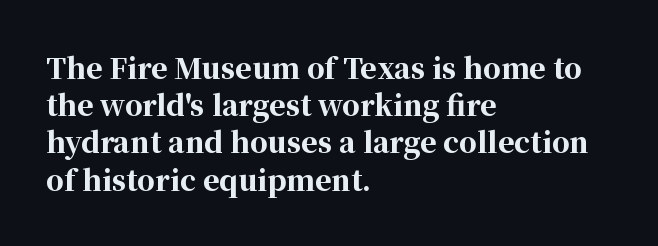
Q: Is the text bold? A: Yes.
Q: Is the text italic (slanted)? A: No, it is upright.
Q: Is the typeface a serif or a sans-serif typeface? A: Serif.
Q: Is the text underlined? A: No.
Q: How is the paragraph aligned? A: Left-aligned.
Q: Is the spacing between letters normal or unusually wide? A: Normal.
Q: Is the spacing between lines tight, normal or loose? A: Normal.
Q: Width (condensed, normal, or wide)? A: Normal.
Q: Stroke contrast? A: High.
Q: x-height? A: Medium.
Q: Monospaced? A: No.
